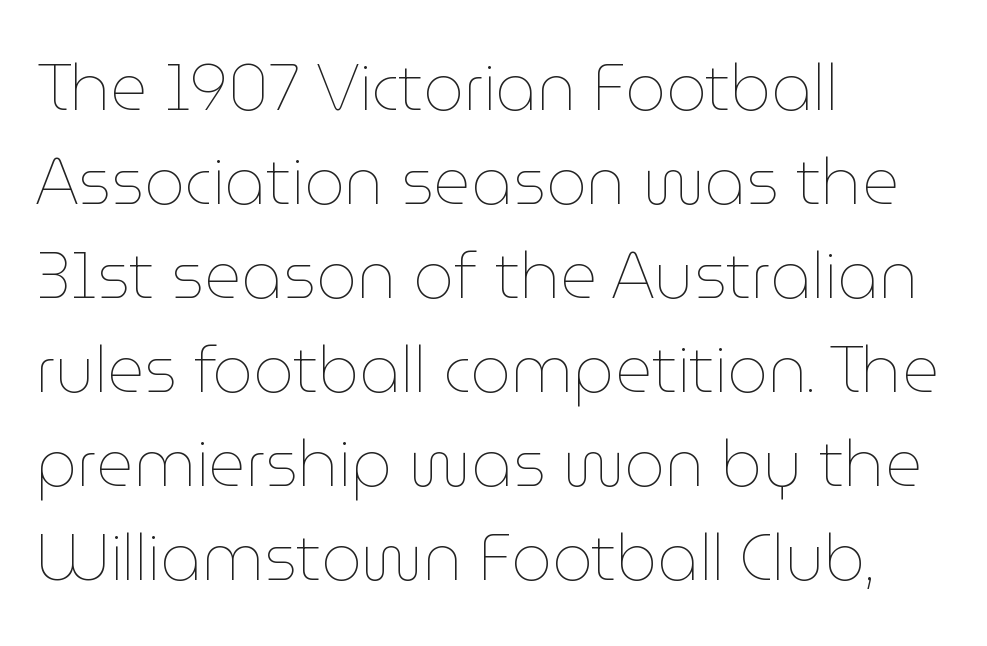
{"italic": "no", "bold": "no", "weight": "thin", "width": "normal", "stroke_contrast": "low", "x_height": "medium", "monospaced": "no", "underline": "no", "align": "left", "line_spacing": "normal", "line_spacing_ratio": 1.47, "letter_spacing": "normal", "letter_spacing_em": 0.0, "glyph_px": 64}
